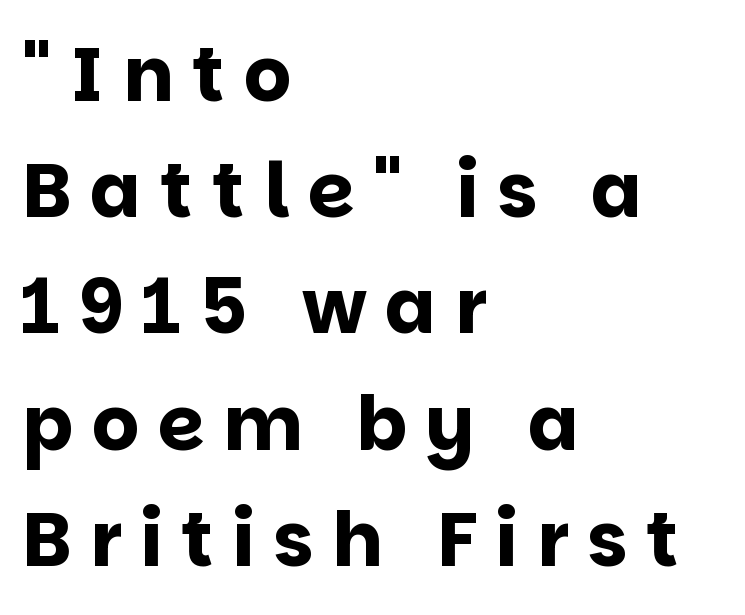
The zone under the glyphs is completely vacant. Does the weight exceed regular? Yes, all the way to bold. Posture: straight, roman, zero tilt. Proportional: the letters do not fall into vertical columns. Classification — sans serif.
